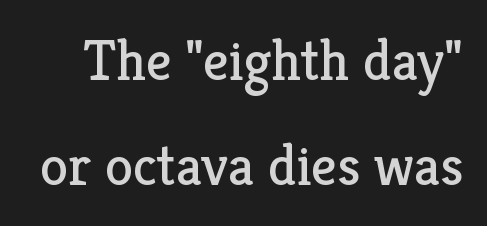
Q: Is the text bold? A: No.
Q: Is the text italic (slanted)? A: No, it is upright.
Q: Is the typeface a serif or a sans-serif typeface? A: Serif.
Q: Is the text underlined? A: No.
Q: Is the spacing between letters normal or unusually wide? A: Normal.
Q: Width (condensed, normal, or wide)? A: Normal.
Q: Stroke contrast? A: Low.
Q: x-height? A: Medium.
Q: Monospaced? A: No.
